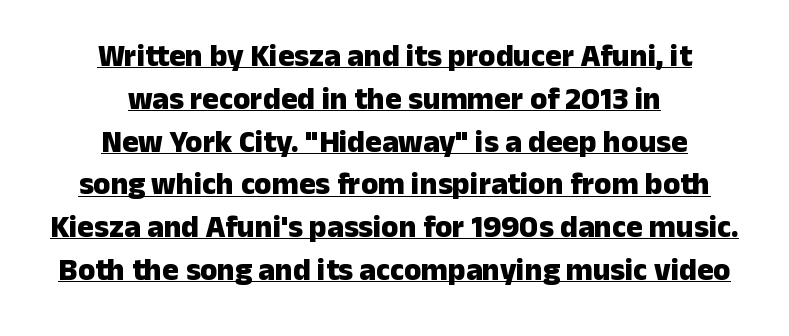
The lettering stays uniformly vertical, giving the passage a roman look. Observe the absence of serifs on each vertical stroke in this sample. Horizontal bands of white between lines are of average thickness. These words are printed bold, with thick strokes throughout. The passage shown is typed in a proportional face where columns would drift. You can see a thin bar hugging the bottom of the glyphs.
